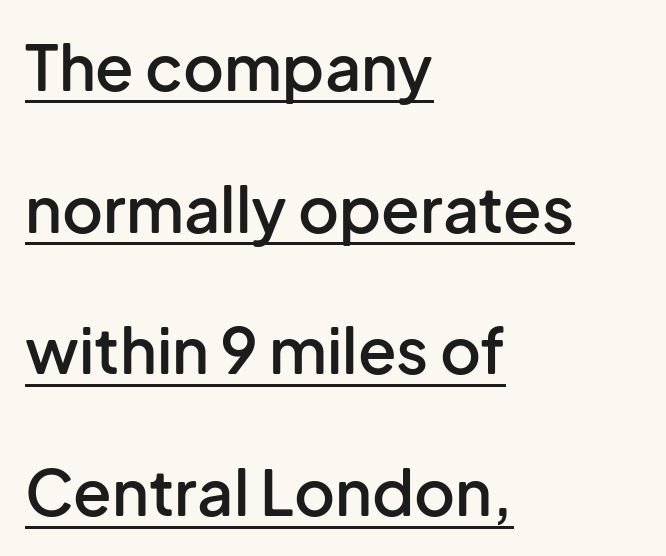
The image shows 63 px semibold sans-serif type, upright; set left-aligned, loose line spacing (2.25x), normal letter spacing, underlined; low stroke contrast and a medium x-height.
